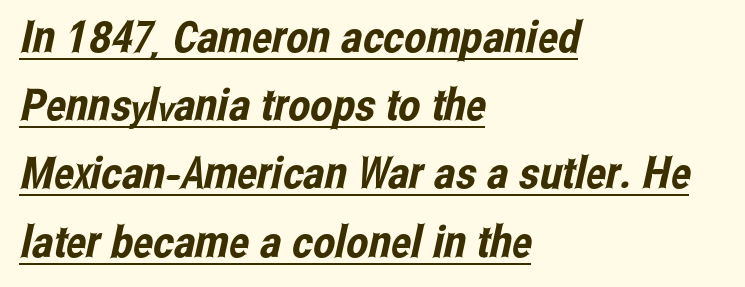
{"serif": "no", "width": "condensed", "stroke_contrast": "low", "x_height": "medium", "monospaced": "no", "underline": "yes", "align": "left", "line_spacing": "normal", "line_spacing_ratio": 1.55, "letter_spacing": "normal", "letter_spacing_em": 0.0, "glyph_px": 44}
